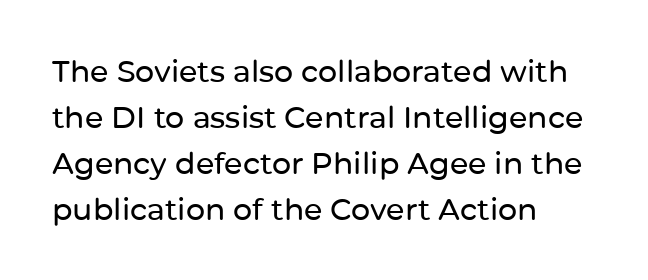
Casual observation: everything's shoved over to the left. Whoever set this chose a conventional vertical rhythm. Unlike italic type, these characters show no tilt at all. Compared with typical body copy, the letter spacing here is the same. The baseline area is clear. Regarding serifs, this sample does without them.
